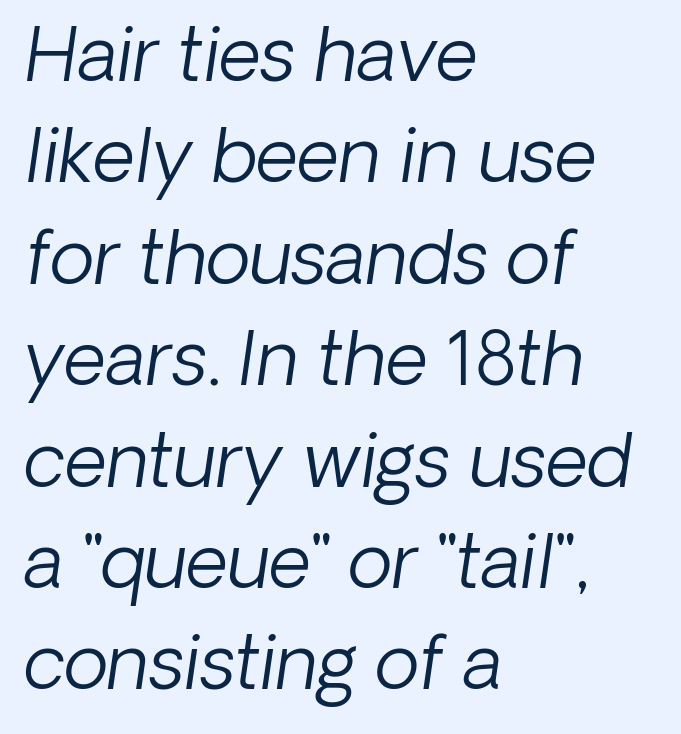
The designer left line spacing at the default. On a weight scale, this lands at 450 or below. Check the space under the baseline: it is left empty. Emphasis-style slanted type is in use.
